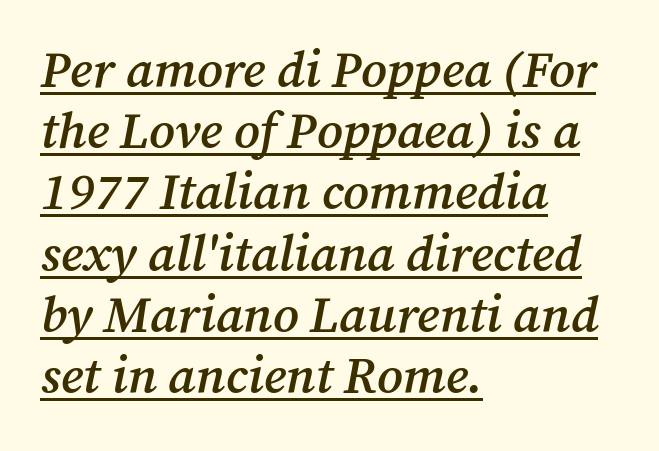
A typesetter would call this proportional, since set widths differ per character. Is the letter spacing exaggerated? No — it looks like the ordinary default. The passage is arranged the way most books set body copy — flush left. The strokes are fattened partway — semibold, not bold. The lettering is marked with a stroke running underneath it.
